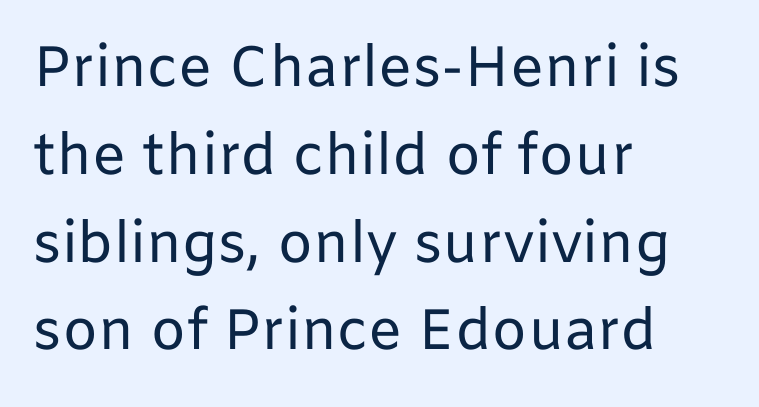
Caption: standard tracking, unaltered. A bare baseline throughout the passage. The leading is moderate, giving the passage an even texture. What kind of face is this? One without serifs — a sans.
